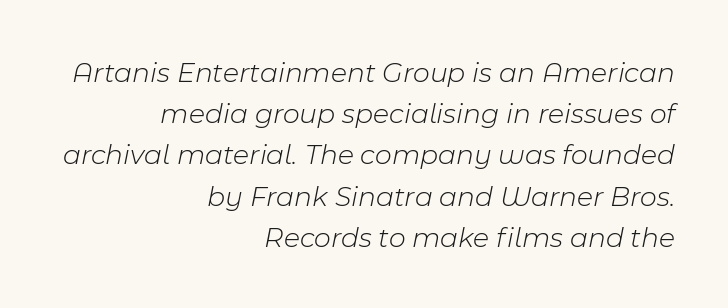
Q: Is the text bold? A: No.
Q: Is the text italic (slanted)? A: Yes, it leans right by about 11 degrees.
Q: Is the text underlined? A: No.
Q: How is the paragraph aligned? A: Right-aligned.
Q: Is the spacing between letters normal or unusually wide? A: Normal.
Q: Is the spacing between lines tight, normal or loose? A: Normal.
Q: Width (condensed, normal, or wide)? A: Normal.
Q: Stroke contrast? A: Low.
Q: x-height? A: Medium.
Q: Monospaced? A: No.
